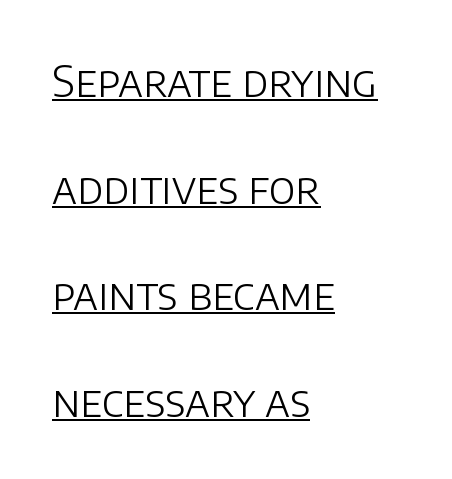
{"serif": "no", "italic": "no", "bold": "no", "weight": "light", "width": "normal", "stroke_contrast": "low", "x_height": "large", "monospaced": "no", "underline": "yes", "align": "left", "line_spacing": "loose", "line_spacing_ratio": 2.48, "letter_spacing": "normal", "letter_spacing_em": 0.0, "glyph_px": 43}
